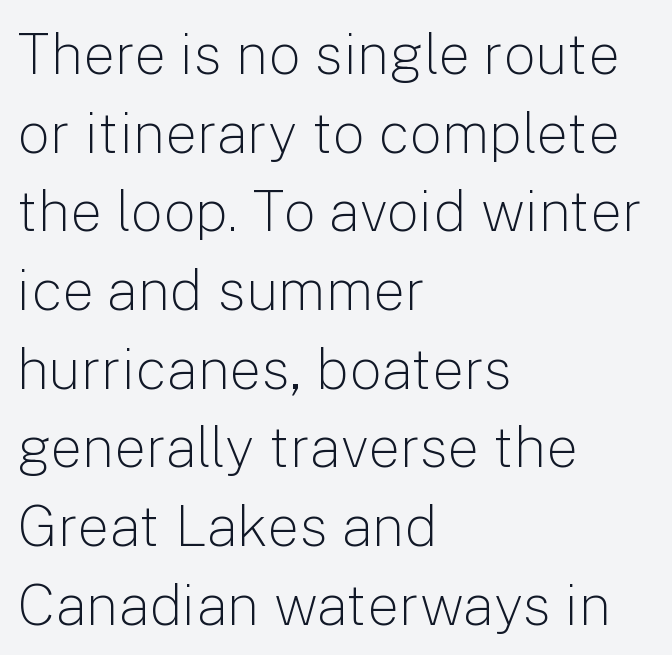
This sample has the flowing, uneven cadence of proportional lettering. The font's upright variant was chosen for this text. Characters follow at the spacing the type designer built in. Is the stroke heavy? The answer is a plain regular-or-lighter. The passage shown is typeset with a sans-serif family. Underline: absent.
